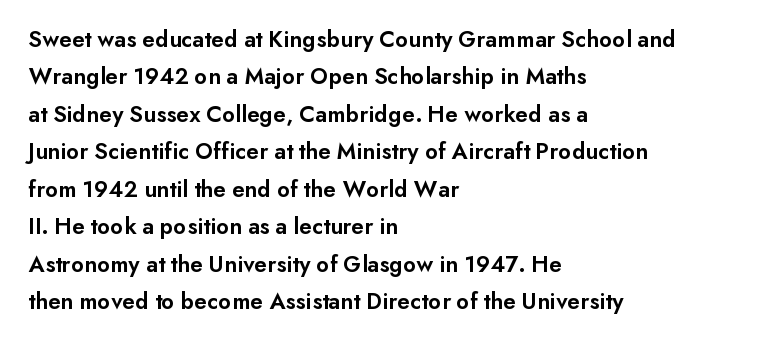
{"italic": "no", "bold": "semi", "underline": "no", "align": "left", "line_spacing": "normal", "line_spacing_ratio": 1.56, "letter_spacing": "normal", "letter_spacing_em": 0.0, "glyph_px": 24}
